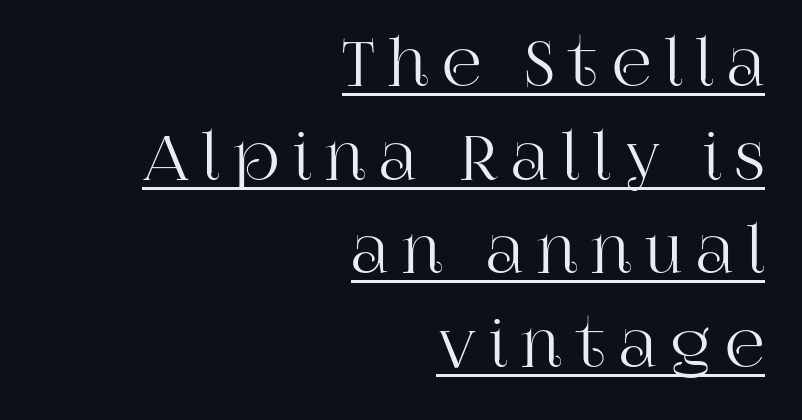
Q: Is the text italic (slanted)? A: No, it is upright.
Q: Is the typeface a serif or a sans-serif typeface? A: Serif.
Q: Is the text underlined? A: Yes.
Q: How is the paragraph aligned? A: Right-aligned.
Q: Is the spacing between letters normal or unusually wide? A: Unusually wide.
Q: Is the spacing between lines tight, normal or loose? A: Normal.
Q: Width (condensed, normal, or wide)? A: Normal.
Q: Stroke contrast? A: High.
Q: x-height? A: Large.
Q: Monospaced? A: No.
